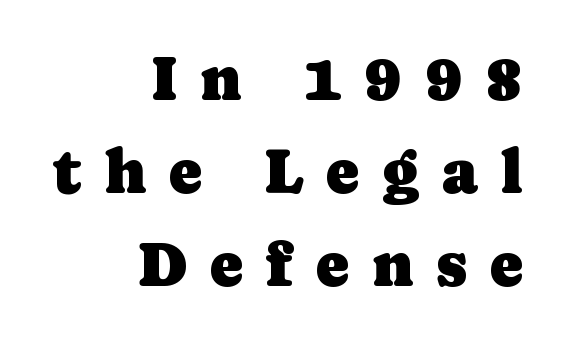
Q: Is the text italic (slanted)? A: No, it is upright.
Q: Is the typeface a serif or a sans-serif typeface? A: Serif.
Q: Is the text underlined? A: No.
Q: How is the paragraph aligned? A: Right-aligned.
Q: Is the spacing between letters normal or unusually wide? A: Unusually wide.
Q: Is the spacing between lines tight, normal or loose? A: Normal.
Q: Width (condensed, normal, or wide)? A: Normal.
Q: Stroke contrast? A: Low.
Q: x-height? A: Medium.
Q: Monospaced? A: No.
